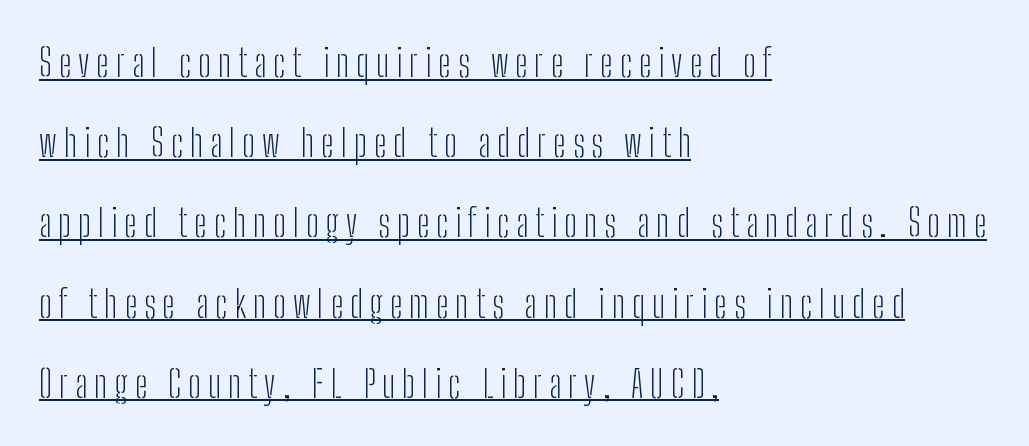
{"serif": "no", "italic": "no", "bold": "no", "weight": "light", "width": "condensed", "stroke_contrast": "low", "x_height": "medium", "monospaced": "no", "underline": "yes", "align": "left", "line_spacing": "loose", "line_spacing_ratio": 2.11, "glyph_px": 38}
